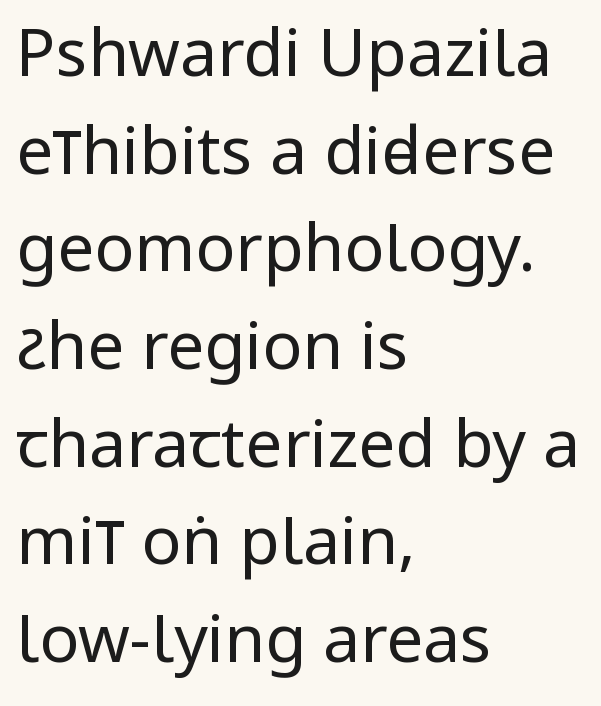
The image shows 66 px regular-weight, condensed sans-serif type, upright; set left-aligned, normal line spacing (1.48x), normal letter spacing, not underlined; low stroke contrast and a large x-height.
